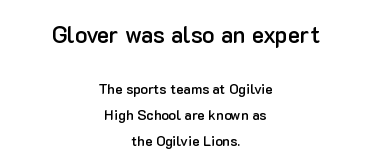
Q: Is the text bold? A: Semi-bold.
Q: Is the text italic (slanted)? A: No, it is upright.
Q: Is the text underlined? A: No.
Q: How is the paragraph aligned? A: Centered.
Q: Is the spacing between letters normal or unusually wide? A: Normal.
Q: Which block of text is set in a larger size, the first (top) or the second (bottom)? A: The first (top) one.
